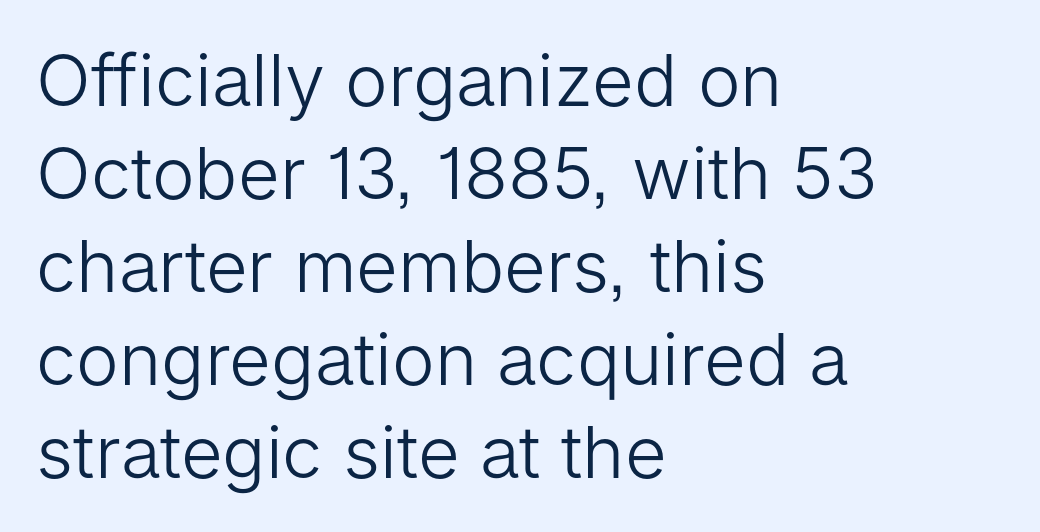
The image shows 72 px light sans-serif type, upright; set left-aligned, normal line spacing (1.29x), normal letter spacing, not underlined; low stroke contrast and a medium x-height.
